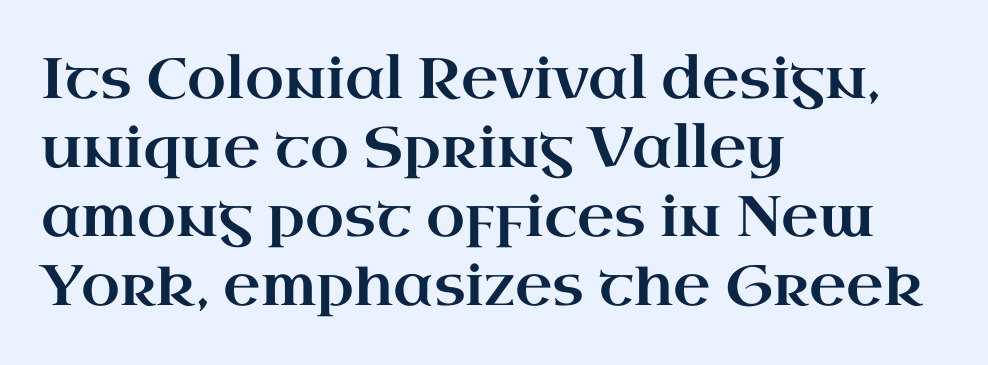
{"serif": "yes", "italic": "no", "width": "wide", "stroke_contrast": "high", "x_height": "small", "monospaced": "no", "underline": "no", "align": "left", "line_spacing_ratio": 1.21, "letter_spacing": "normal", "letter_spacing_em": 0.0, "glyph_px": 57}
